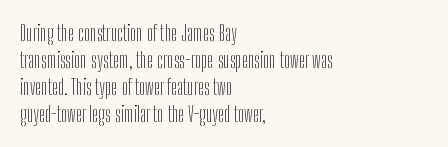
Q: Is the text bold? A: No.
Q: Is the text italic (slanted)? A: No, it is upright.
Q: Is the text underlined? A: No.
Q: How is the paragraph aligned? A: Left-aligned.
Q: Is the spacing between letters normal or unusually wide? A: Normal.
Q: Is the spacing between lines tight, normal or loose? A: Normal.
